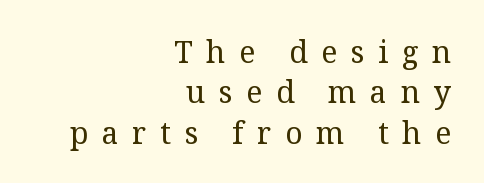
{"serif": "yes", "italic": "no", "bold": "no", "weight": "regular", "width": "normal", "stroke_contrast": "medium", "x_height": "medium", "monospaced": "no", "underline": "no", "align": "right", "line_spacing": "normal", "line_spacing_ratio": 1.35, "letter_spacing": "wide", "letter_spacing_em": 0.46, "glyph_px": 30}
